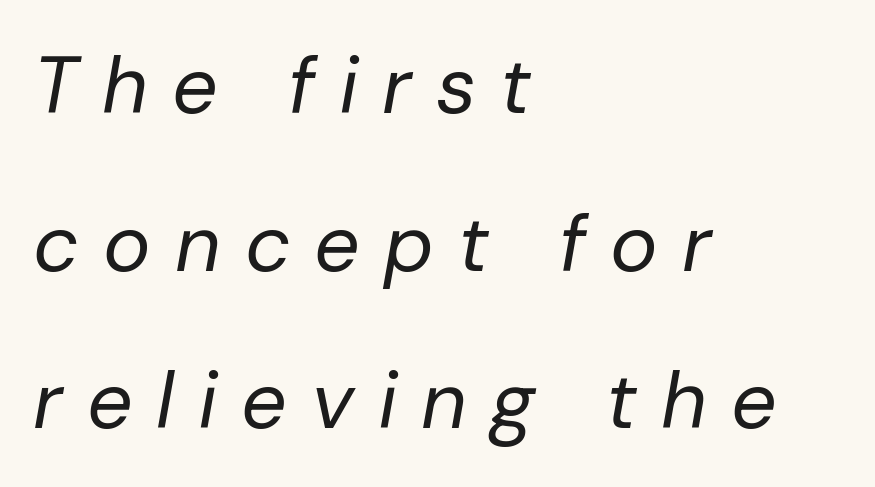
The letterforms stand isolated, each surrounded by extra space. A classic flush-left, rag-right setting is used for this passage. Is this a fixed-width face? No — the glyphs have proportional, varying widths. Descenders are the only things crossing below the line. It's the slanting kind of type. The passage shown stacks its lines with a broad gap.
